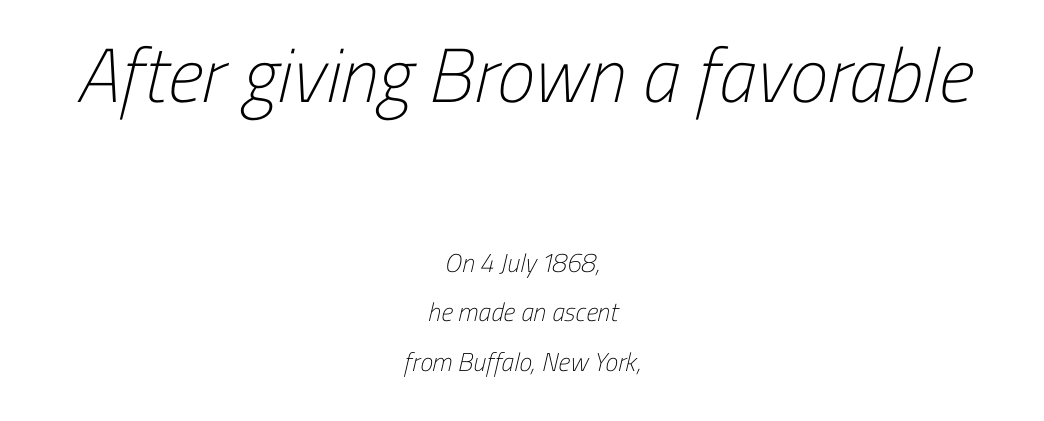
{"serif": "no", "bold": "no", "weight": "light", "width": "condensed", "stroke_contrast": "low", "x_height": "medium", "monospaced": "no", "underline": "no", "align": "center", "line_spacing": "loose", "line_spacing_ratio": 1.91, "letter_spacing": "normal", "letter_spacing_em": 0.0, "larger_block": "first", "size_ratio": 2.96, "glyph_px": 77}
